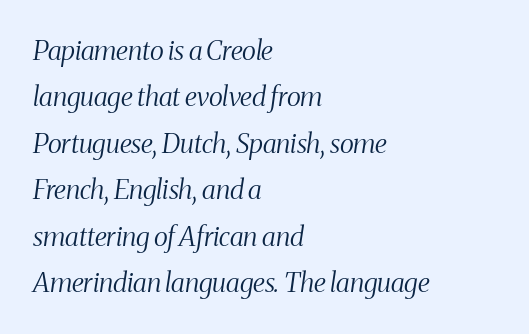
Observe the ordinary spacing: letters are neighbours, not strangers. Each row of text sits above clean, open space. These lines were composed using italics. On a weight scale, this lands at 450 or below. These lines stack with their left ends in a neat column.
